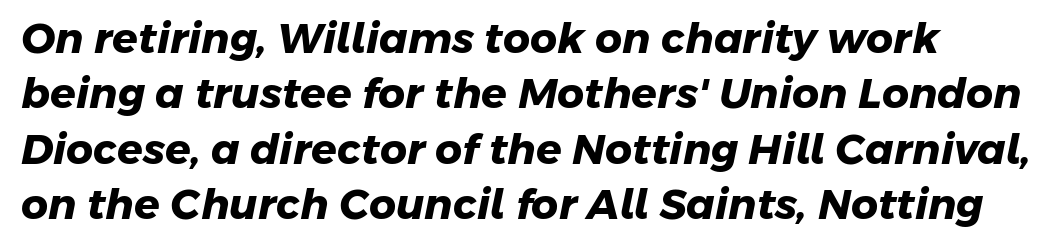
{"serif": "no", "bold": "yes", "weight": "heavy", "width": "normal", "stroke_contrast": "low", "x_height": "medium", "monospaced": "no", "underline": "no", "align": "left", "line_spacing": "normal", "line_spacing_ratio": 1.32, "letter_spacing": "normal", "letter_spacing_em": 0.0, "glyph_px": 42}
